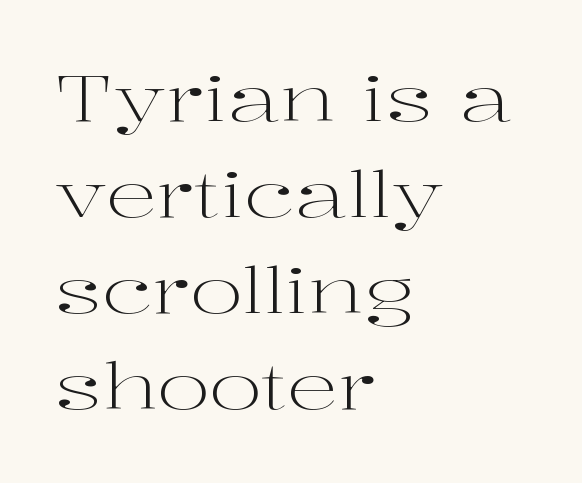
Is the block centered? No — it sits flush against the left margin. Classification — serif. Stroke mass is kept to a normal reading level or below. Check under the words: just untouched page. Does extra space separate the letters? No, they use regular spacing. Notice how the stems are strictly vertical — no italics here.
